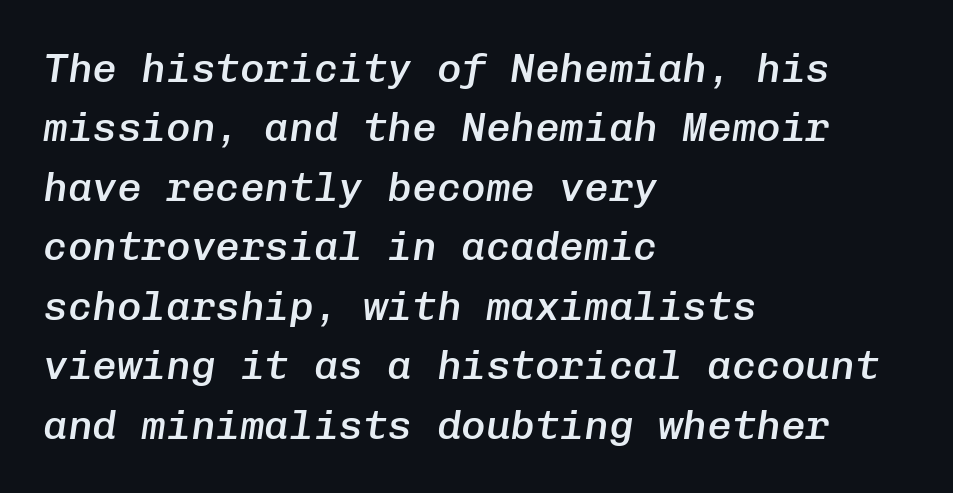
The image shows 41 px semibold type, italic (leaning right), monospaced; set left-aligned, normal line spacing (1.45x), normal letter spacing, not underlined; low stroke contrast and a medium x-height.
